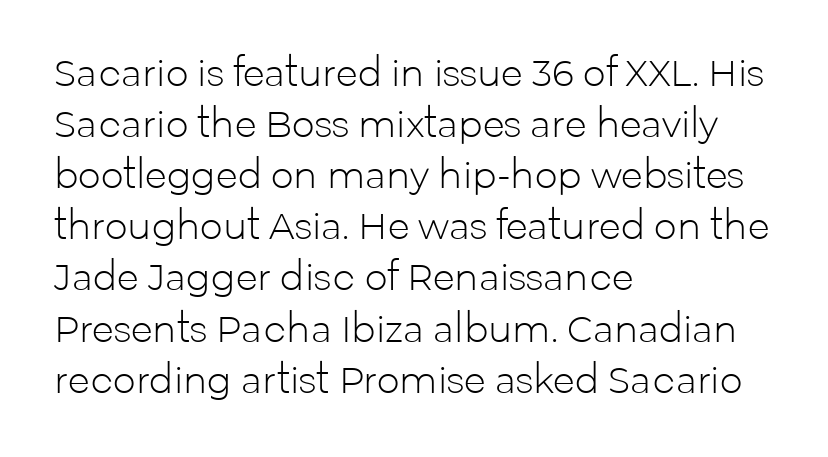
The image shows 36 px light sans-serif type, upright; set left-aligned, normal line spacing (1.42x), normal letter spacing, not underlined; low stroke contrast and a medium x-height.
